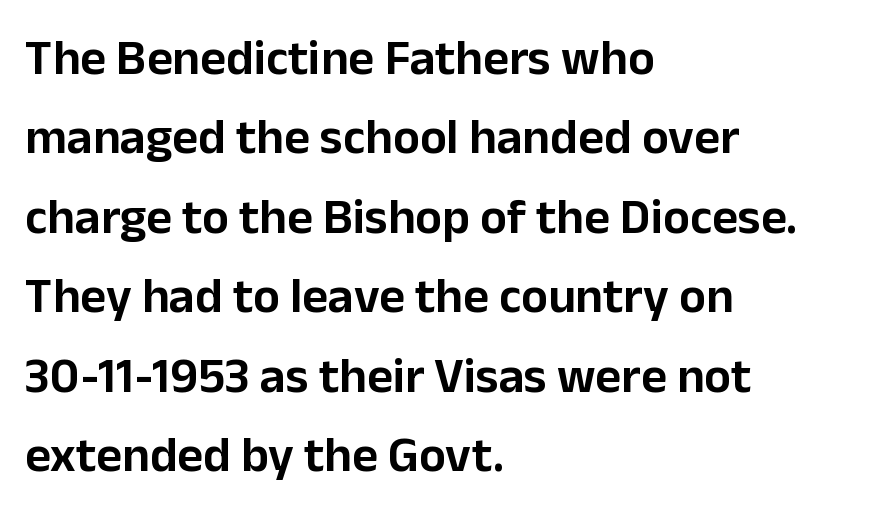
Q: Is the text italic (slanted)? A: No, it is upright.
Q: Is the typeface a serif or a sans-serif typeface? A: Sans-serif.
Q: Is the text underlined? A: No.
Q: How is the paragraph aligned? A: Left-aligned.
Q: Is the spacing between letters normal or unusually wide? A: Normal.
Q: Is the spacing between lines tight, normal or loose? A: Normal.
Q: Width (condensed, normal, or wide)? A: Normal.
Q: Stroke contrast? A: Low.
Q: x-height? A: Medium.
Q: Monospaced? A: No.
